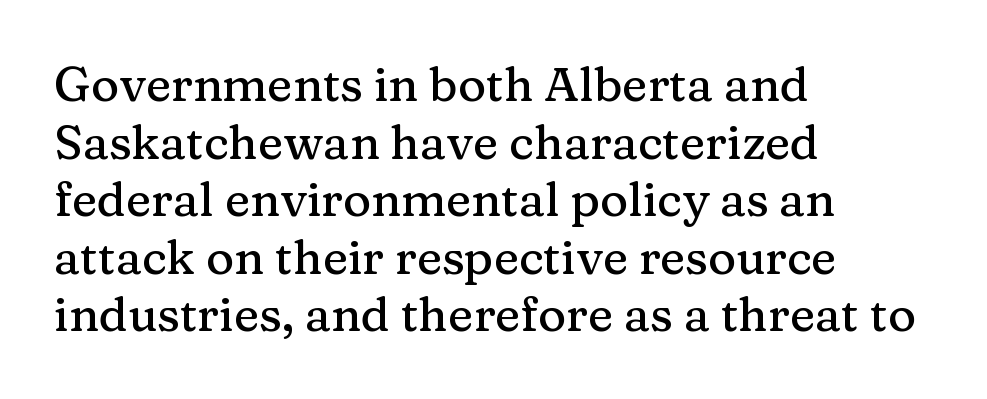
Q: Is the text italic (slanted)? A: No, it is upright.
Q: Is the typeface a serif or a sans-serif typeface? A: Serif.
Q: Is the text underlined? A: No.
Q: How is the paragraph aligned? A: Left-aligned.
Q: Is the spacing between letters normal or unusually wide? A: Normal.
Q: Width (condensed, normal, or wide)? A: Normal.
Q: Stroke contrast? A: Medium.
Q: x-height? A: Medium.
Q: Monospaced? A: No.
